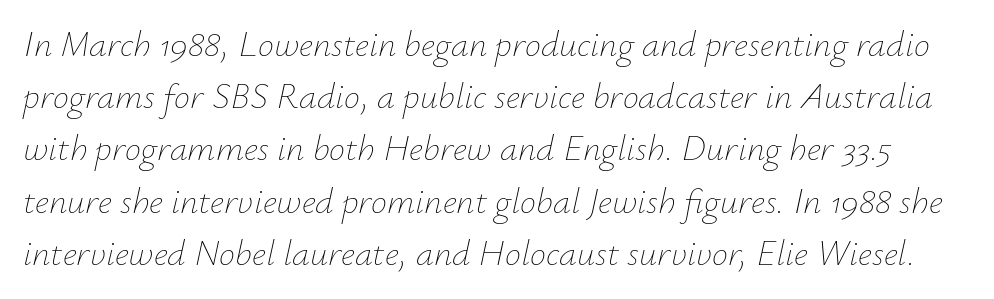
The image shows 36 px thin type, italic (leaning right); set normal line spacing (1.45x), normal letter spacing, not underlined; low stroke contrast and a small x-height.
